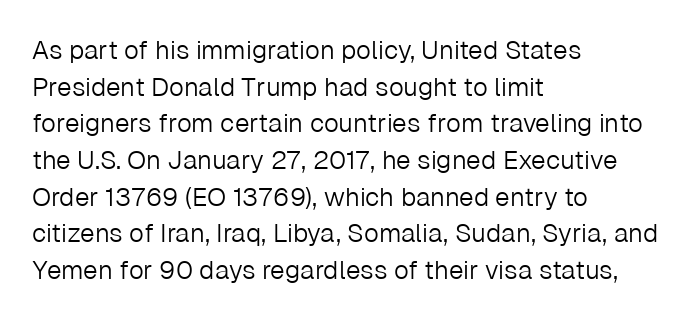
The image shows 26 px text type, upright; set left-aligned, normal line spacing (1.41x), normal letter spacing, not underlined.
